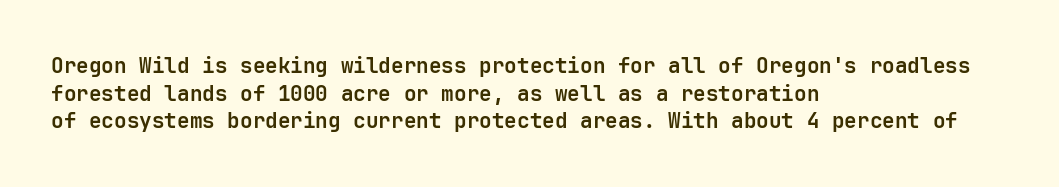
It's the straight-up-and-down kind of type. The words here are not underlined. Summary of vertical rhythm: regular, with standard interline spacing. Alignment: flush left. The rendering keeps characters at their native spacing.
